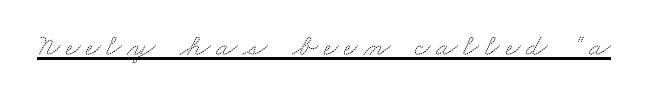
Q: Is the typeface a serif or a sans-serif typeface? A: Serif.
Q: Is the text underlined? A: Yes.
Q: Width (condensed, normal, or wide)? A: Wide.
Q: Stroke contrast? A: Medium.
Q: x-height? A: Small.
Q: Monospaced? A: No.
